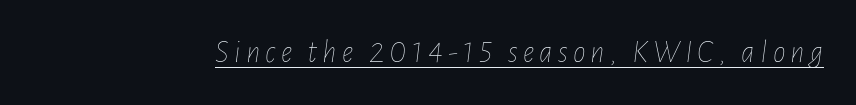
Q: Is the text bold? A: No.
Q: Is the text italic (slanted)? A: Yes, it leans right by about 7 degrees.
Q: Is the text underlined? A: Yes.
Q: Width (condensed, normal, or wide)? A: Condensed.
Q: Stroke contrast? A: Low.
Q: x-height? A: Medium.
Q: Monospaced? A: No.
